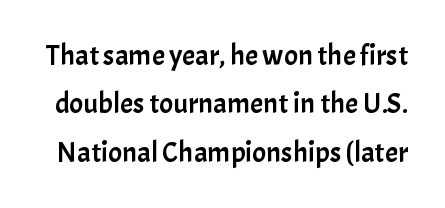
Q: Is the text italic (slanted)? A: No, it is upright.
Q: Is the typeface a serif or a sans-serif typeface? A: Sans-serif.
Q: Is the text underlined? A: No.
Q: Is the spacing between letters normal or unusually wide? A: Normal.
Q: Is the spacing between lines tight, normal or loose? A: Normal.
Q: Width (condensed, normal, or wide)? A: Normal.
Q: Stroke contrast? A: Low.
Q: x-height? A: Medium.
Q: Monospaced? A: No.
